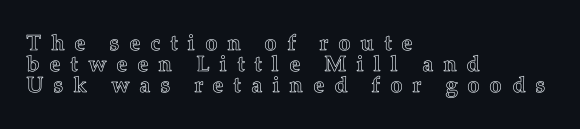
The image shows 22 px text type, upright; set left-aligned, tight line spacing (0.96x), unusually wide letter spacing (+0.44 em), not underlined.
